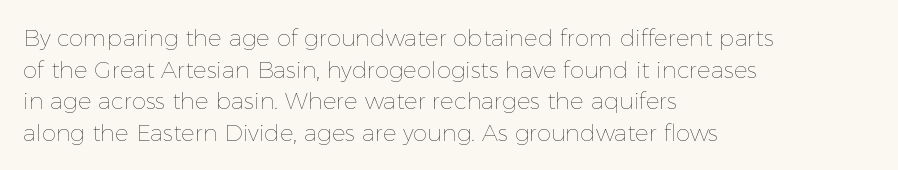
The image shows 23 px text type, upright; set left-aligned, normal line spacing (1.37x), normal letter spacing, not underlined.
